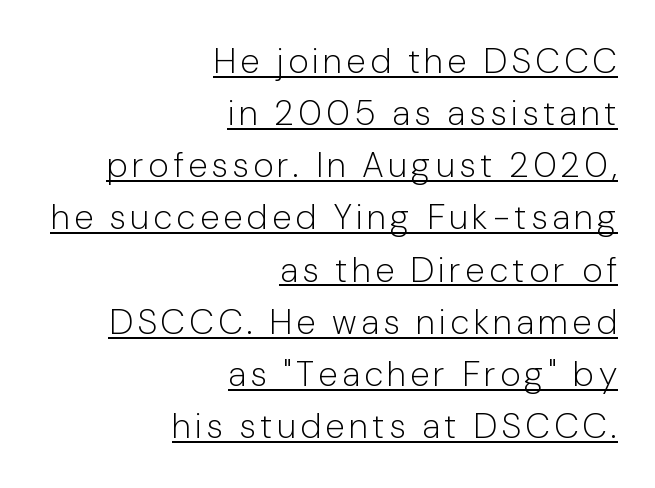
Stem width sits at or under what a default text font uses. Each letter keeps its own natural width here, so spacing adapts to shape. The lettering holds an erect, upright posture throughout. The paragraph has a hard right edge and a soft left edge.
